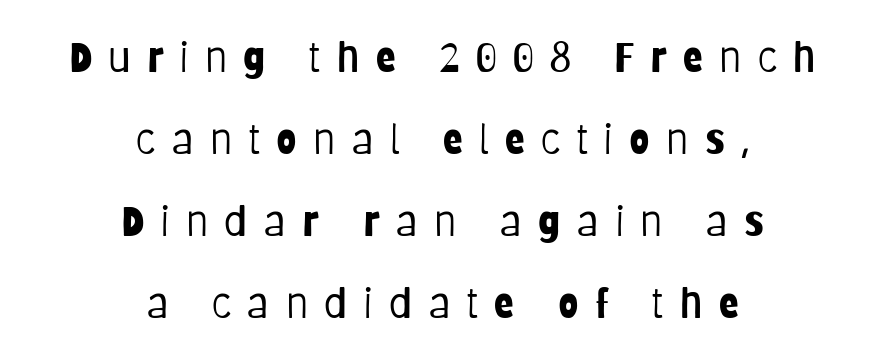
Q: Is the text bold? A: No.
Q: Is the text italic (slanted)? A: No, it is upright.
Q: Is the typeface a serif or a sans-serif typeface? A: Sans-serif.
Q: Is the text underlined? A: No.
Q: How is the paragraph aligned? A: Centered.
Q: Is the spacing between letters normal or unusually wide? A: Unusually wide.
Q: Is the spacing between lines tight, normal or loose? A: Loose.
Q: Width (condensed, normal, or wide)? A: Condensed.
Q: Stroke contrast? A: Low.
Q: x-height? A: Large.
Q: Monospaced? A: No.
